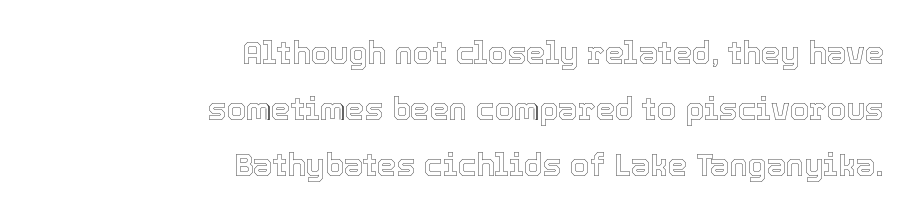
Q: Is the text italic (slanted)? A: No, it is upright.
Q: Is the text underlined? A: No.
Q: How is the paragraph aligned? A: Right-aligned.
Q: Is the spacing between letters normal or unusually wide? A: Normal.
Q: Width (condensed, normal, or wide)? A: Normal.
Q: x-height? A: Medium.
Q: Monospaced? A: No.
